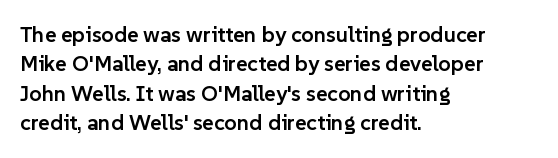
{"italic": "no", "bold": "semi", "underline": "no", "align": "left", "line_spacing": "normal", "line_spacing_ratio": 1.34, "letter_spacing": "normal", "letter_spacing_em": 0.0, "glyph_px": 22}
